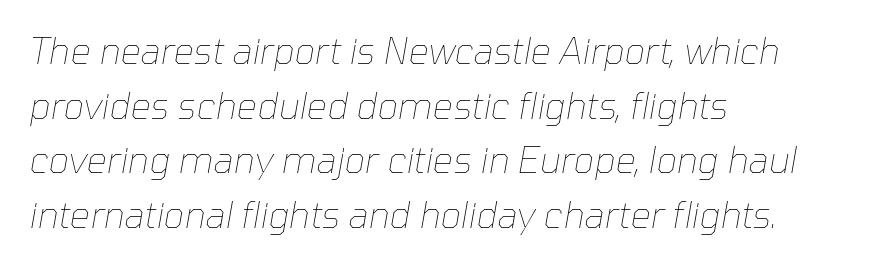
The image shows 36 px thin type, italic (leaning right); set left-aligned, normal line spacing (1.52x), normal letter spacing, not underlined; low stroke contrast and a medium x-height.
